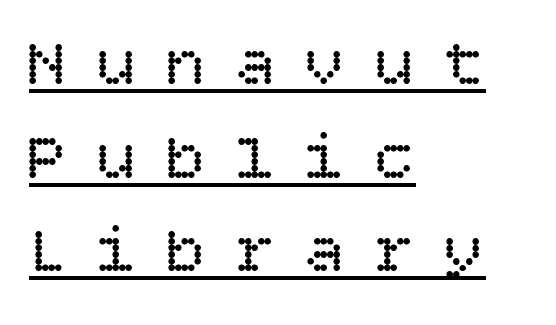
{"italic": "no", "bold": "no", "weight": "regular", "width": "normal", "stroke_contrast": "low", "x_height": "large", "underline": "yes", "align": "left", "line_spacing": "normal", "line_spacing_ratio": 1.44, "letter_spacing": "wide", "letter_spacing_em": 0.47, "glyph_px": 65}
